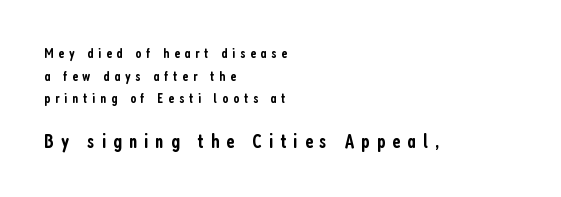
The lettering holds an erect, upright posture throughout. A normal amount of white space separates one row of letters from the next. The strip under each line holds only bare page. The passage shown begins with its smaller block and ends with its larger one. The ragged edge is on the right, which tells us the setting is flush left. The passage shown has open, widely tracked lettering throughout.
